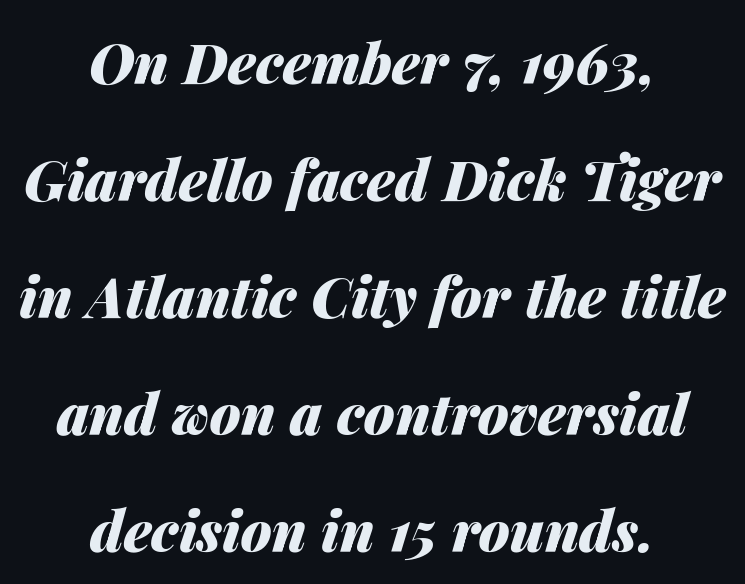
Q: Is the text bold? A: Yes.
Q: Is the text italic (slanted)? A: Yes, it leans right by about 14 degrees.
Q: Is the text underlined? A: No.
Q: How is the paragraph aligned? A: Centered.
Q: Is the spacing between letters normal or unusually wide? A: Normal.
Q: Is the spacing between lines tight, normal or loose? A: Loose.
Q: Width (condensed, normal, or wide)? A: Normal.
Q: Stroke contrast? A: Medium.
Q: x-height? A: Medium.
Q: Monospaced? A: No.
